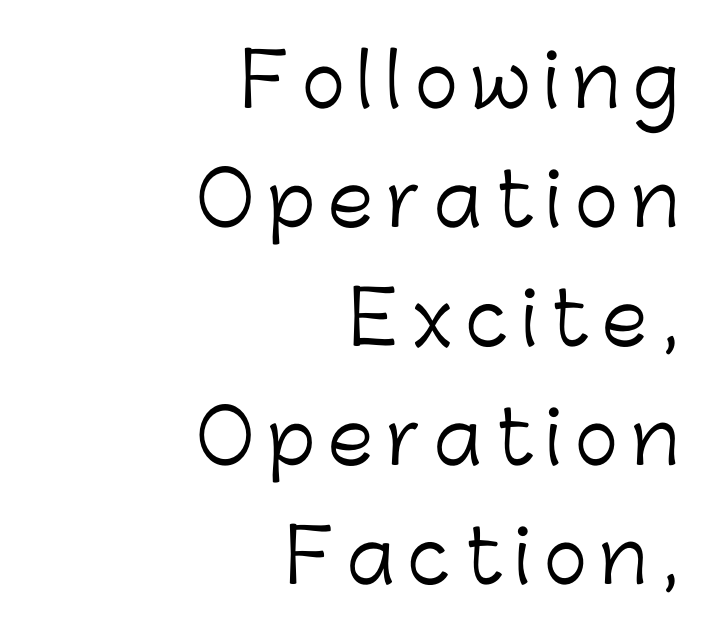
Q: Is the text bold? A: No.
Q: Is the text italic (slanted)? A: No, it is upright.
Q: Is the typeface a serif or a sans-serif typeface? A: Sans-serif.
Q: Is the text underlined? A: No.
Q: How is the paragraph aligned? A: Right-aligned.
Q: Is the spacing between lines tight, normal or loose? A: Normal.
Q: Width (condensed, normal, or wide)? A: Normal.
Q: Stroke contrast? A: Low.
Q: x-height? A: Medium.
Q: Monospaced? A: No.
